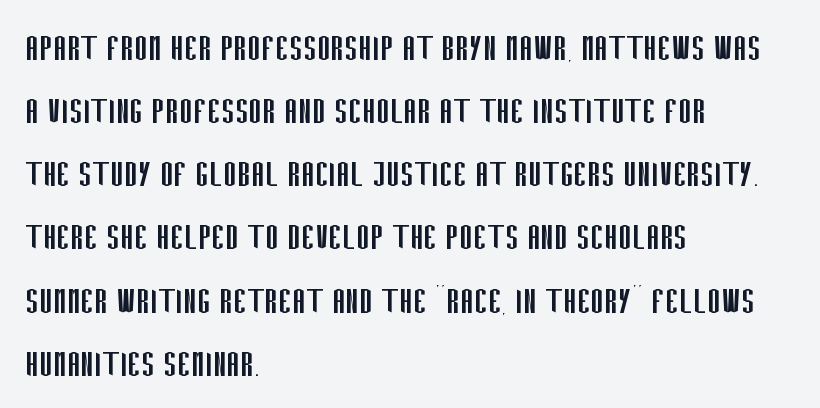
Q: Is the text bold? A: No.
Q: Is the text italic (slanted)? A: No, it is upright.
Q: Is the typeface a serif or a sans-serif typeface? A: Sans-serif.
Q: Is the text underlined? A: No.
Q: How is the paragraph aligned? A: Left-aligned.
Q: Is the spacing between letters normal or unusually wide? A: Normal.
Q: Is the spacing between lines tight, normal or loose? A: Normal.
Q: Width (condensed, normal, or wide)? A: Condensed.
Q: Stroke contrast? A: Low.
Q: x-height? A: Large.
Q: Monospaced? A: No.
